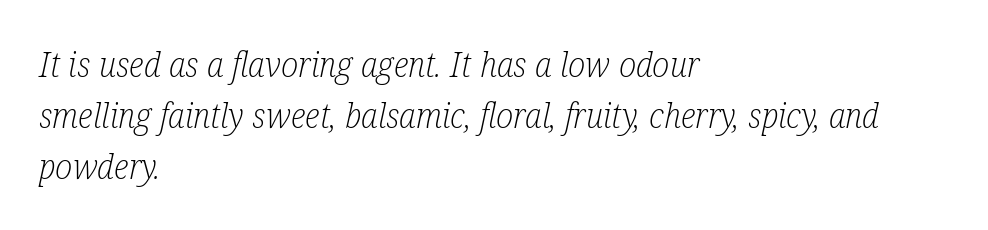
The image shows 35 px light, condensed serif type, italic (leaning right); set left-aligned, normal line spacing (1.46x), normal letter spacing, not underlined; low stroke contrast and a medium x-height.
